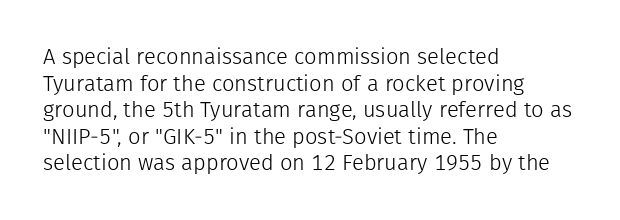
The face used here is rendered with its standard letterfit. The rag falls on the right side of this text block. The typeface has the unassuming heft of standard copy or less. Italic: no, the glyphs are upright roman.
